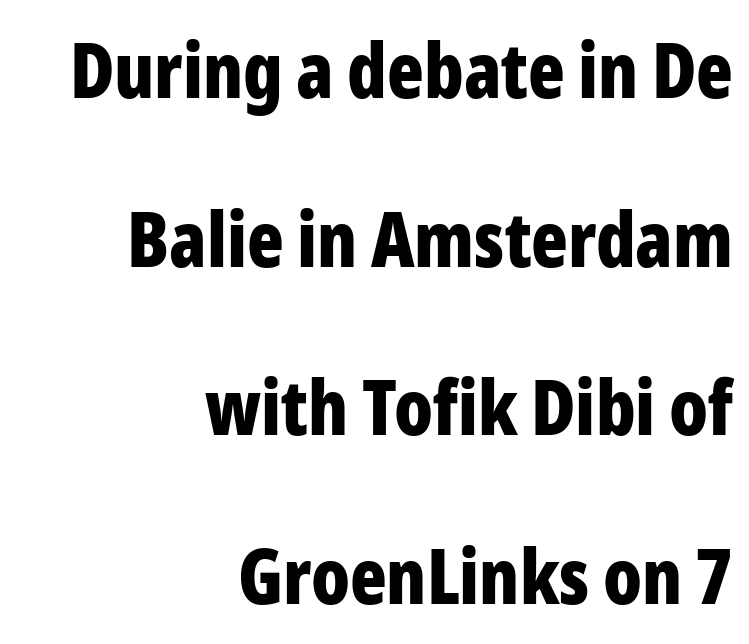
{"serif": "no", "italic": "no", "bold": "yes", "weight": "bold", "width": "condensed", "stroke_contrast": "low", "x_height": "medium", "monospaced": "no", "underline": "no", "align": "right", "line_spacing": "loose", "line_spacing_ratio": 2.22, "letter_spacing": "normal", "letter_spacing_em": 0.0, "glyph_px": 76}
